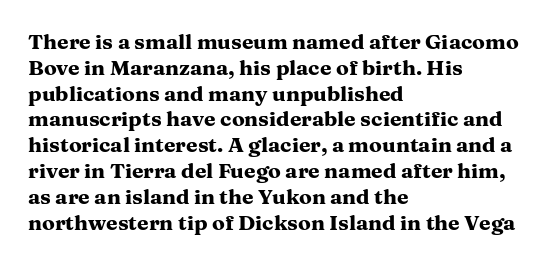
{"italic": "no", "bold": "yes", "underline": "no", "align": "left", "line_spacing_ratio": 1.23, "letter_spacing": "normal", "letter_spacing_em": 0.0, "glyph_px": 21}
